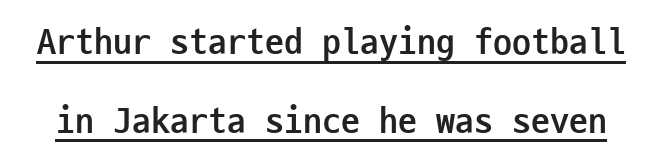
Q: Is the text bold? A: Yes.
Q: Is the text italic (slanted)? A: No, it is upright.
Q: Is the typeface a serif or a sans-serif typeface? A: Sans-serif.
Q: Is the text underlined? A: Yes.
Q: Is the spacing between letters normal or unusually wide? A: Normal.
Q: Is the spacing between lines tight, normal or loose? A: Loose.
Q: Width (condensed, normal, or wide)? A: Condensed.
Q: Stroke contrast? A: Low.
Q: x-height? A: Medium.
Q: Monospaced? A: Yes.
